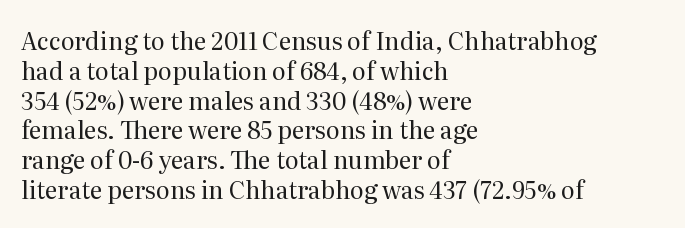
{"italic": "no", "bold": "no", "underline": "no", "align": "left", "line_spacing_ratio": 1.24, "letter_spacing": "normal", "letter_spacing_em": 0.0, "glyph_px": 24}
